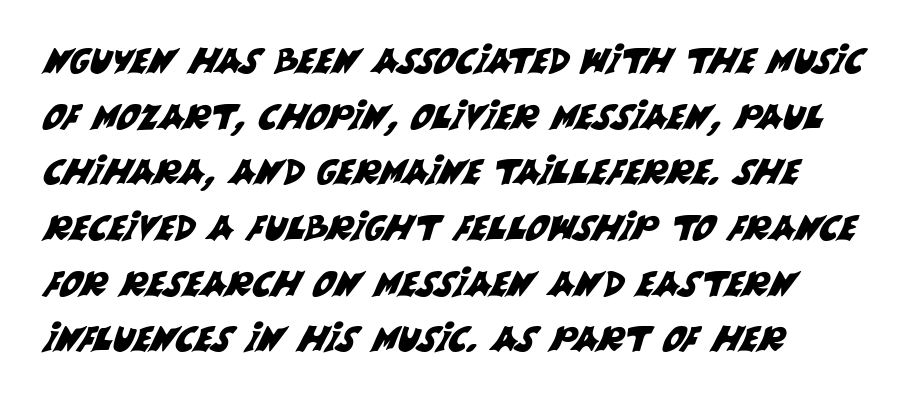
Q: Is the typeface a serif or a sans-serif typeface? A: Sans-serif.
Q: Is the text underlined? A: No.
Q: How is the paragraph aligned? A: Left-aligned.
Q: Is the spacing between letters normal or unusually wide? A: Normal.
Q: Is the spacing between lines tight, normal or loose? A: Normal.
Q: Width (condensed, normal, or wide)? A: Normal.
Q: Stroke contrast? A: Medium.
Q: x-height? A: Large.
Q: Monospaced? A: No.
